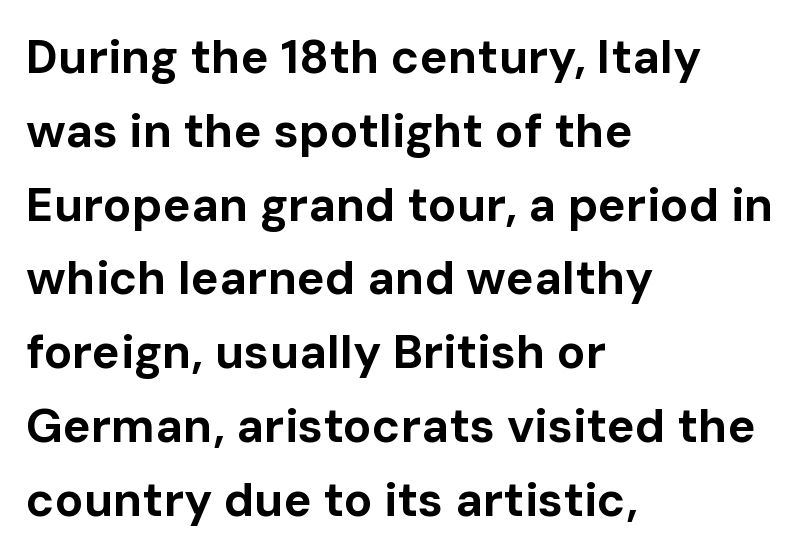
To sum up the face: it is a sans, with no serifs. The zone under the glyphs is completely vacant. Quick note: not italic, upright. The passage shown is emphatically bold.
